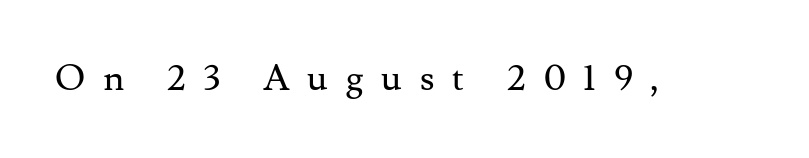
{"serif": "yes", "italic": "no", "bold": "no", "weight": "regular", "width": "normal", "stroke_contrast": "medium", "x_height": "small", "monospaced": "no", "underline": "no", "letter_spacing": "wide", "letter_spacing_em": 0.48, "glyph_px": 37}
